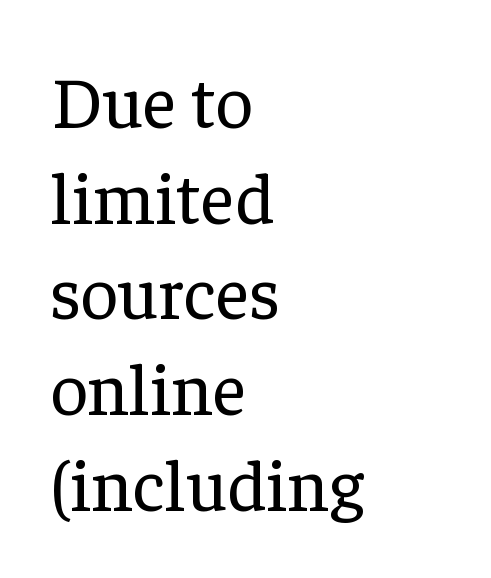
Q: Is the text bold? A: No.
Q: Is the text italic (slanted)? A: No, it is upright.
Q: Is the typeface a serif or a sans-serif typeface? A: Serif.
Q: Is the text underlined? A: No.
Q: How is the paragraph aligned? A: Left-aligned.
Q: Is the spacing between letters normal or unusually wide? A: Normal.
Q: Is the spacing between lines tight, normal or loose? A: Normal.
Q: Width (condensed, normal, or wide)? A: Normal.
Q: Stroke contrast? A: Low.
Q: x-height? A: Medium.
Q: Monospaced? A: No.
